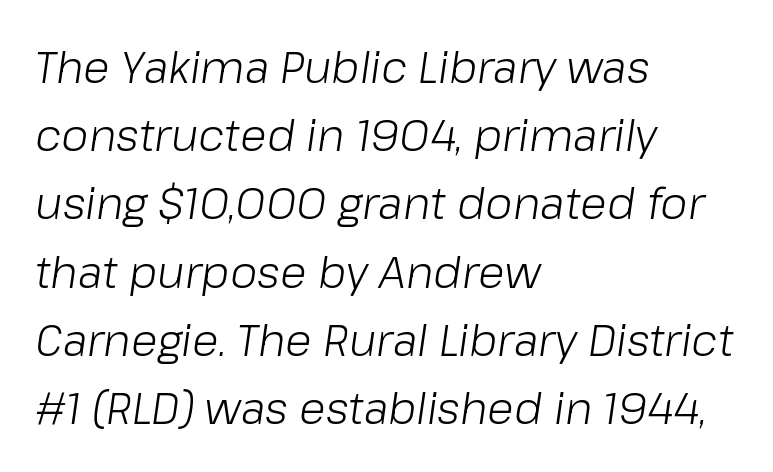
The image shows 44 px light type, italic (leaning right); set left-aligned, normal line spacing (1.55x), normal letter spacing, not underlined; low stroke contrast and a medium x-height.
